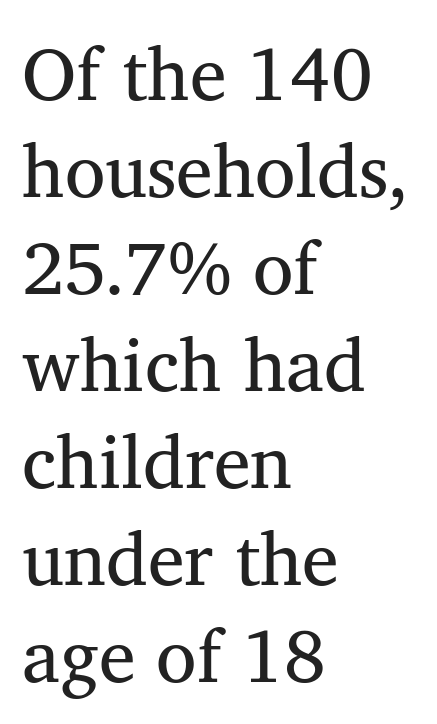
Q: Is the text bold? A: No.
Q: Is the text italic (slanted)? A: No, it is upright.
Q: Is the typeface a serif or a sans-serif typeface? A: Serif.
Q: Is the text underlined? A: No.
Q: How is the paragraph aligned? A: Left-aligned.
Q: Is the spacing between letters normal or unusually wide? A: Normal.
Q: Is the spacing between lines tight, normal or loose? A: Normal.
Q: Width (condensed, normal, or wide)? A: Normal.
Q: Stroke contrast? A: Medium.
Q: x-height? A: Medium.
Q: Monospaced? A: No.
